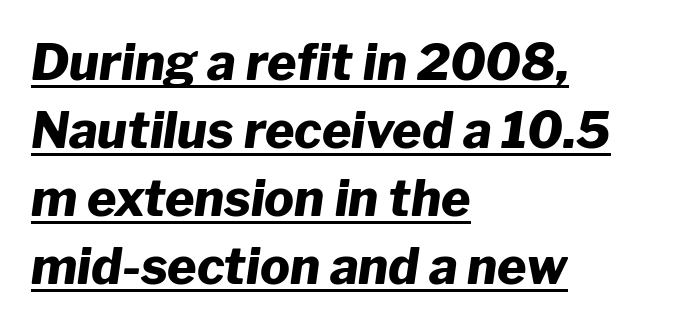
The image shows 50 px heavy type, italic (leaning right); set left-aligned, normal line spacing (1.36x), normal letter spacing, underlined; low stroke contrast and a medium x-height.
